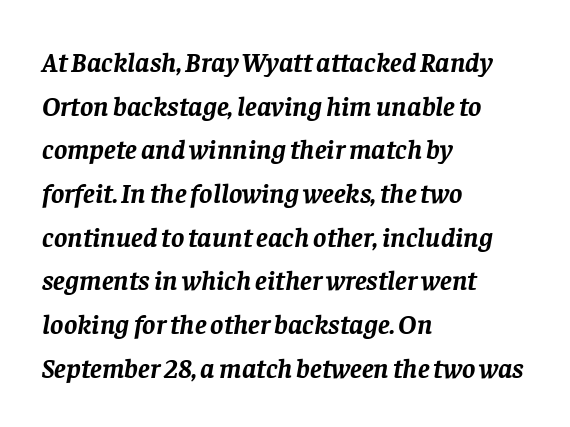
Line starts are locked; line ends wander. Letterform terminals end in serifs throughout the passage. The face used here is proportionally spaced, like ordinary book or web type. Glance below the letters and you will spot only blank space. The passage shown leans; its letterforms are oblique. Every letter is thick-stroked: bold, no question.
